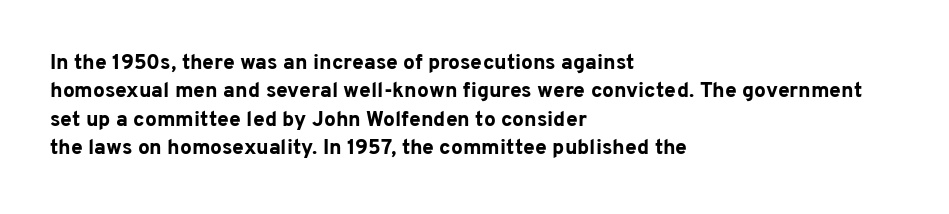
Q: Is the text bold? A: Yes.
Q: Is the text italic (slanted)? A: No, it is upright.
Q: Is the text underlined? A: No.
Q: How is the paragraph aligned? A: Left-aligned.
Q: Is the spacing between letters normal or unusually wide? A: Normal.
Q: Is the spacing between lines tight, normal or loose? A: Normal.
